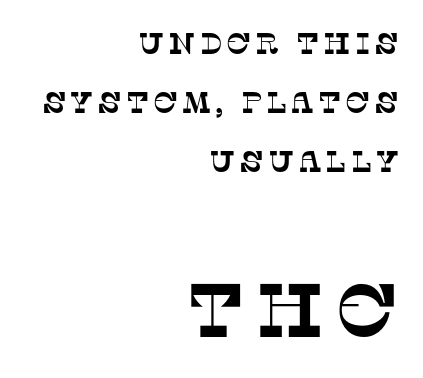
{"serif": "yes", "width": "normal", "stroke_contrast": "low", "x_height": "large", "monospaced": "no", "underline": "no", "align": "right", "line_spacing": "loose", "line_spacing_ratio": 1.96, "larger_block": "second", "size_ratio": 2.53, "glyph_px": 76}
